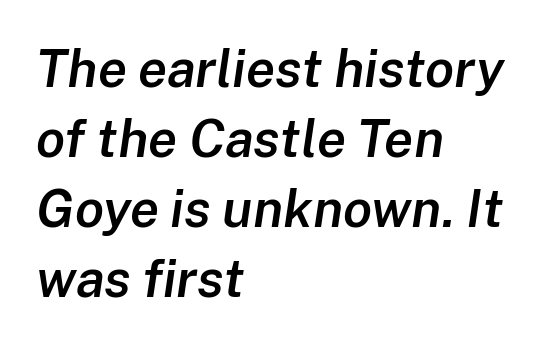
Q: Is the text bold? A: Semi-bold.
Q: Is the text italic (slanted)? A: Yes, it leans right by about 8 degrees.
Q: Is the text underlined? A: No.
Q: How is the paragraph aligned? A: Left-aligned.
Q: Is the spacing between letters normal or unusually wide? A: Normal.
Q: Is the spacing between lines tight, normal or loose? A: Normal.
Q: Width (condensed, normal, or wide)? A: Normal.
Q: Stroke contrast? A: Low.
Q: x-height? A: Medium.
Q: Monospaced? A: No.
